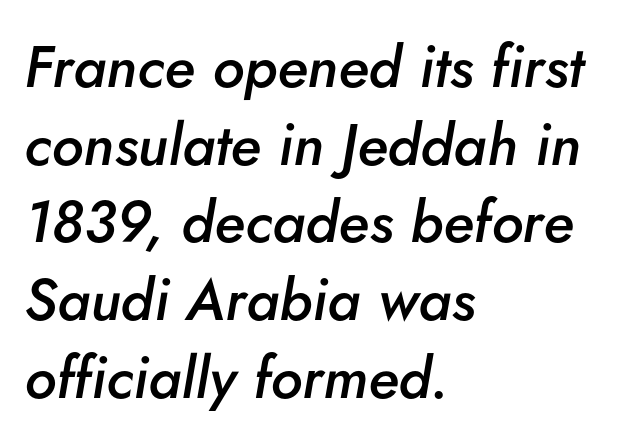
{"italic": "yes", "lean": "right", "slant_degrees": 5, "bold": "semi", "weight": "semibold", "width": "normal", "stroke_contrast": "low", "x_height": "small", "monospaced": "no", "underline": "no", "align": "left", "line_spacing": "normal", "line_spacing_ratio": 1.34, "letter_spacing": "normal", "letter_spacing_em": 0.0, "glyph_px": 58}
